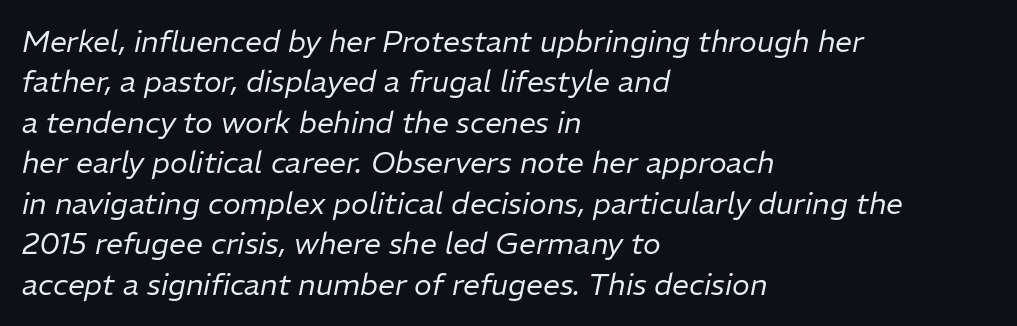
Q: Is the text bold? A: No.
Q: Is the text italic (slanted)? A: Yes, it leans right by about 11 degrees.
Q: Is the text underlined? A: No.
Q: How is the paragraph aligned? A: Left-aligned.
Q: Is the spacing between letters normal or unusually wide? A: Normal.
Q: Is the spacing between lines tight, normal or loose? A: Normal.
Q: Width (condensed, normal, or wide)? A: Normal.
Q: Stroke contrast? A: Low.
Q: x-height? A: Medium.
Q: Monospaced? A: No.
